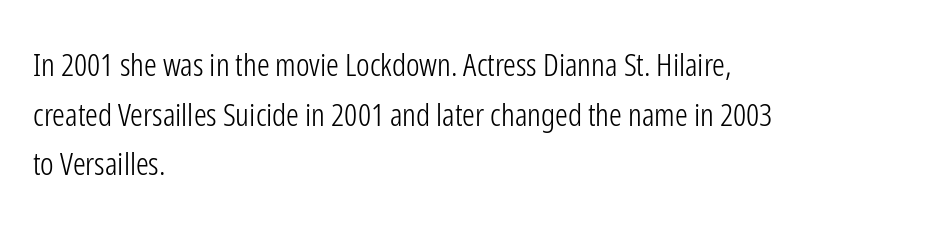
{"serif": "no", "italic": "no", "bold": "no", "weight": "light", "width": "condensed", "stroke_contrast": "low", "x_height": "medium", "monospaced": "no", "underline": "no", "align": "left", "line_spacing": "normal", "line_spacing_ratio": 1.55, "letter_spacing": "normal", "letter_spacing_em": 0.0, "glyph_px": 32}
